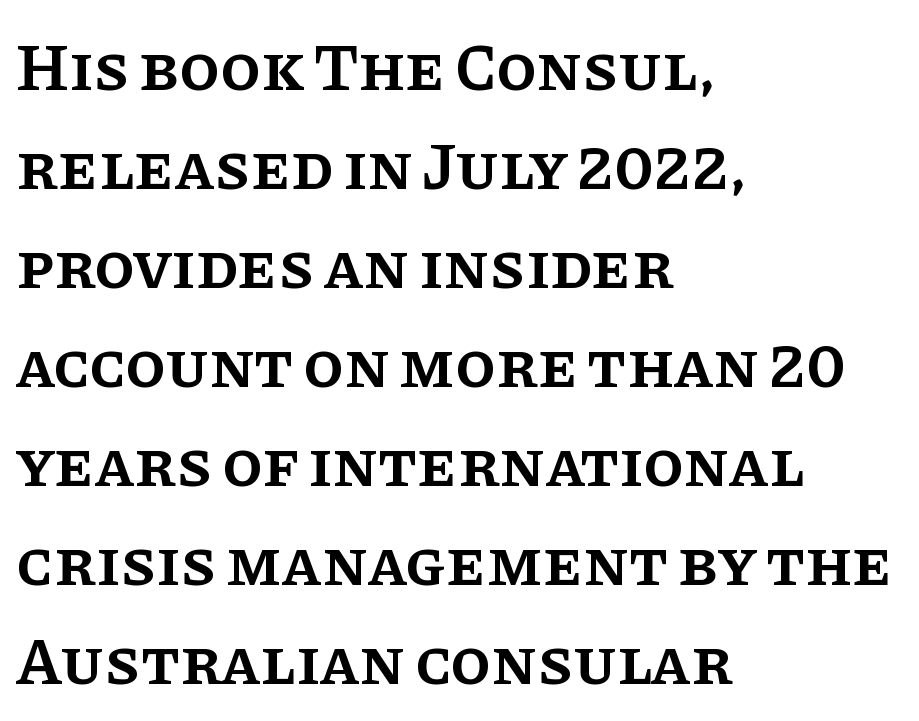
{"serif": "yes", "italic": "no", "bold": "semi", "weight": "semibold", "width": "normal", "stroke_contrast": "low", "x_height": "large", "monospaced": "no", "underline": "no", "align": "left", "line_spacing": "normal", "line_spacing_ratio": 1.5, "letter_spacing": "normal", "letter_spacing_em": 0.0, "glyph_px": 66}
